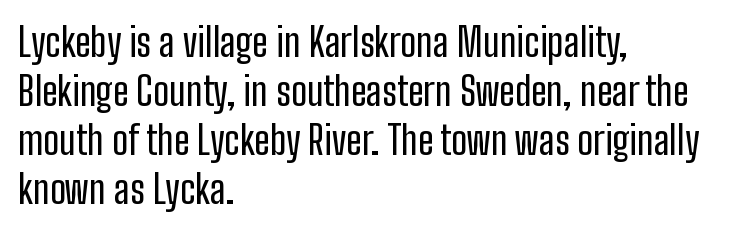
{"serif": "no", "italic": "no", "width": "condensed", "stroke_contrast": "low", "x_height": "medium", "monospaced": "no", "underline": "no", "align": "left", "line_spacing": "normal", "line_spacing_ratio": 1.26, "letter_spacing": "normal", "letter_spacing_em": 0.0, "glyph_px": 39}
